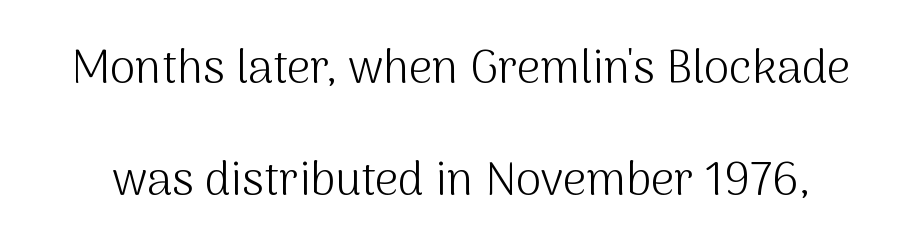
Q: Is the text bold? A: No.
Q: Is the text italic (slanted)? A: No, it is upright.
Q: Is the typeface a serif or a sans-serif typeface? A: Sans-serif.
Q: Is the text underlined? A: No.
Q: Is the spacing between letters normal or unusually wide? A: Normal.
Q: Is the spacing between lines tight, normal or loose? A: Loose.
Q: Width (condensed, normal, or wide)? A: Normal.
Q: Stroke contrast? A: Medium.
Q: x-height? A: Medium.
Q: Monospaced? A: No.
